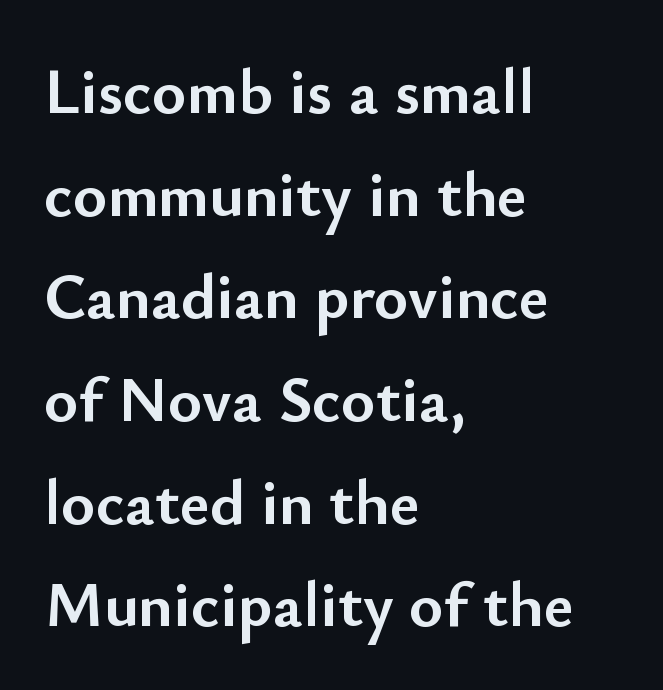
Q: Is the text bold? A: Yes.
Q: Is the text italic (slanted)? A: No, it is upright.
Q: Is the typeface a serif or a sans-serif typeface? A: Sans-serif.
Q: Is the text underlined? A: No.
Q: How is the paragraph aligned? A: Left-aligned.
Q: Is the spacing between letters normal or unusually wide? A: Normal.
Q: Is the spacing between lines tight, normal or loose? A: Normal.
Q: Width (condensed, normal, or wide)? A: Normal.
Q: Stroke contrast? A: Low.
Q: x-height? A: Small.
Q: Monospaced? A: No.
